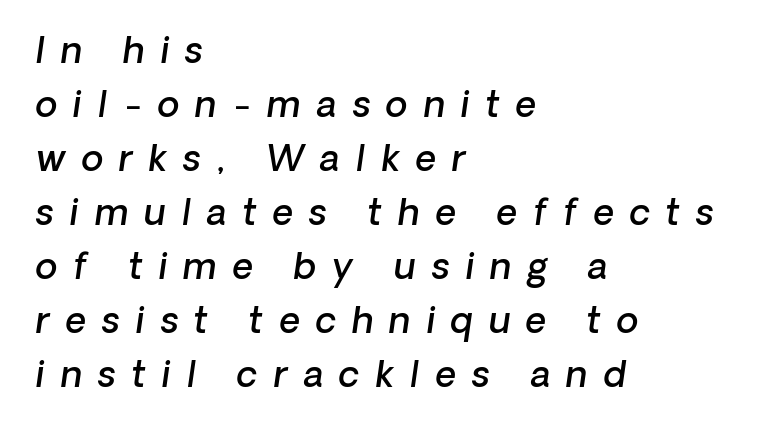
{"italic": "yes", "lean": "right", "slant_degrees": 8, "bold": "semi", "weight": "semibold", "width": "normal", "stroke_contrast": "low", "x_height": "medium", "monospaced": "no", "underline": "no", "align": "left", "line_spacing": "normal", "line_spacing_ratio": 1.5, "letter_spacing": "wide", "letter_spacing_em": 0.44, "glyph_px": 36}
